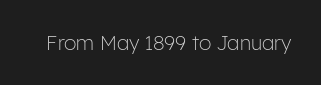
Posture: upright roman. Short note: letters normally spaced. The weight would be labelled regular, book, light, or lighter still. Lines of text with bare space underneath.
